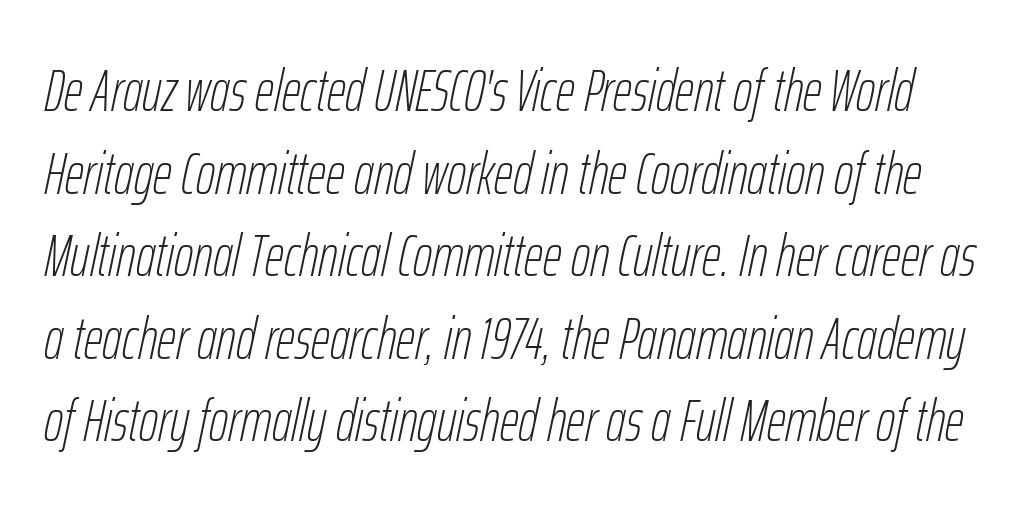
Q: Is the text bold? A: No.
Q: Is the text italic (slanted)? A: Yes, it leans right by about 12 degrees.
Q: Is the text underlined? A: No.
Q: Is the spacing between letters normal or unusually wide? A: Normal.
Q: Is the spacing between lines tight, normal or loose? A: Normal.
Q: Width (condensed, normal, or wide)? A: Condensed.
Q: Stroke contrast? A: Low.
Q: x-height? A: Medium.
Q: Monospaced? A: No.
